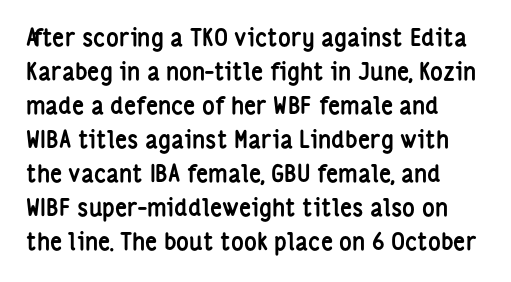
Do the letters lean? They stand straight. Is the type bold? Yes — the strokes are clearly thick and heavy. Check under the words: just untouched page. Letter spacing: default.
